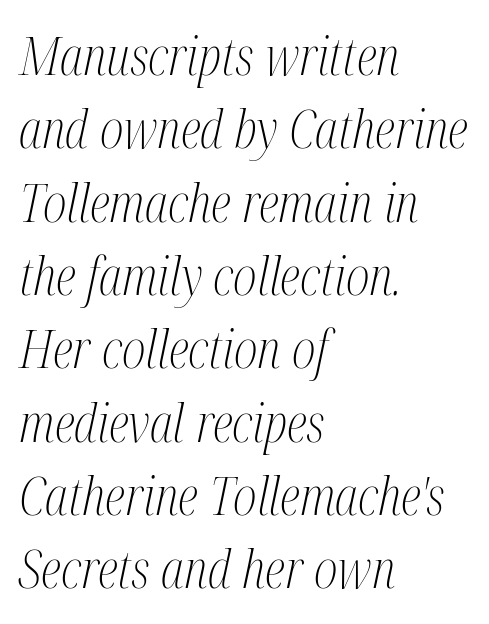
The image shows 52 px light, condensed serif type, italic (leaning right); set left-aligned, normal line spacing (1.41x), normal letter spacing, not underlined; medium stroke contrast and a medium x-height.
